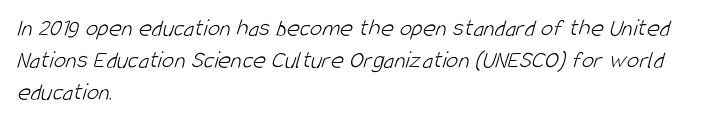
The image shows 25 px text type; set left-aligned, normal line spacing (1.29x), normal letter spacing, not underlined.
